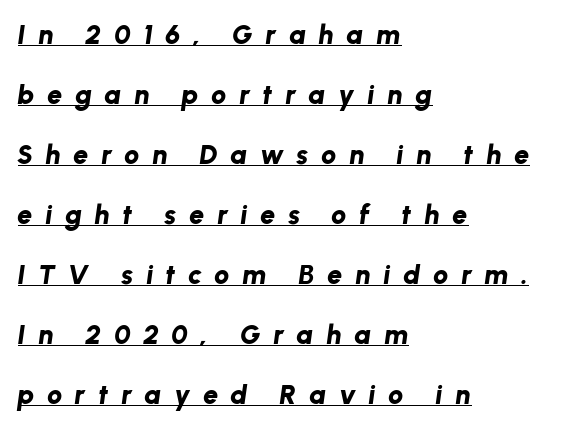
The image shows 27 px bold type, italic (leaning right); set left-aligned, loose line spacing (2.22x), unusually wide letter spacing (+0.47 em), underlined.
